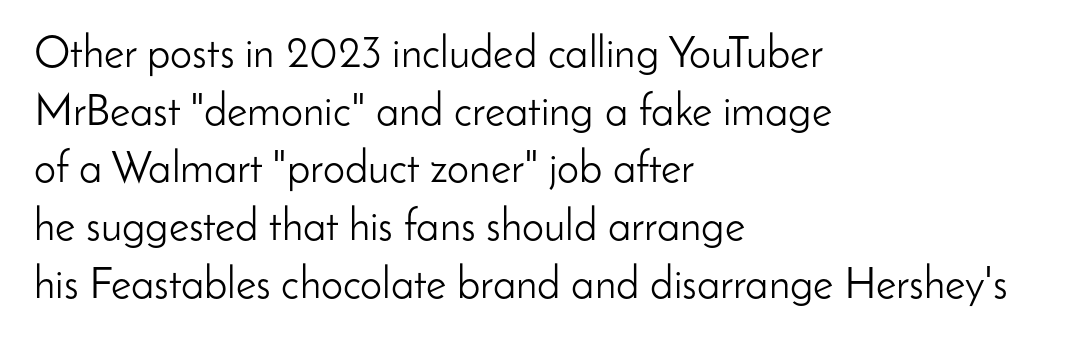
The image shows 44 px light sans-serif type, upright; set left-aligned, normal line spacing (1.31x), normal letter spacing, not underlined; low stroke contrast and a small x-height.
